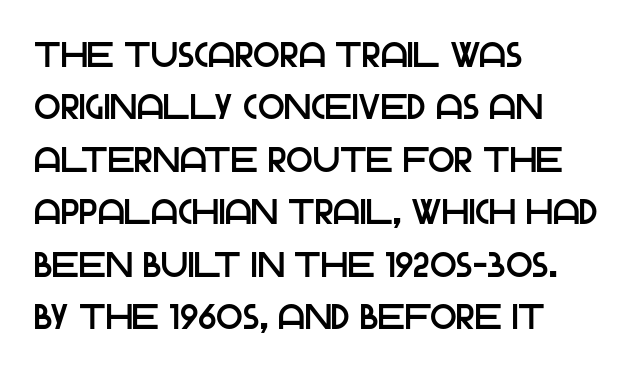
{"serif": "no", "italic": "no", "width": "normal", "stroke_contrast": "low", "x_height": "large", "monospaced": "no", "underline": "no", "align": "left", "line_spacing": "normal", "line_spacing_ratio": 1.5, "letter_spacing": "normal", "letter_spacing_em": 0.0, "glyph_px": 35}
